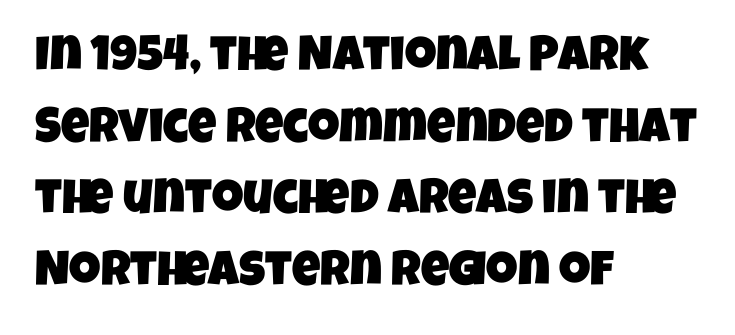
{"serif": "no", "width": "condensed", "stroke_contrast": "low", "x_height": "large", "monospaced": "no", "underline": "no", "align": "left", "line_spacing": "normal", "line_spacing_ratio": 1.46, "letter_spacing": "normal", "letter_spacing_em": 0.0, "glyph_px": 49}
